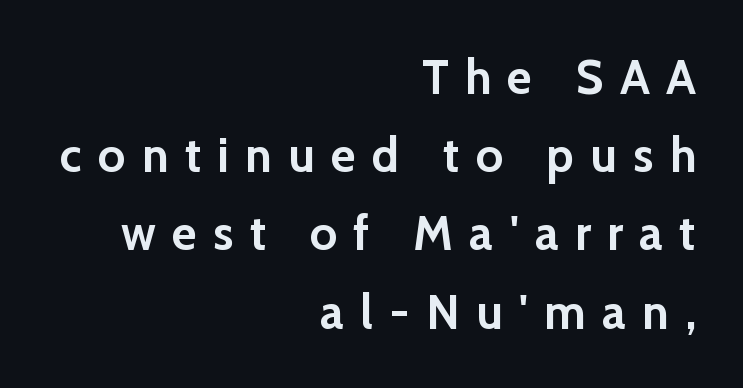
The image shows 48 px semibold sans-serif type, upright; set right-aligned, normal line spacing (1.63x), unusually wide letter spacing (+0.34 em), not underlined; low stroke contrast and a medium x-height.
